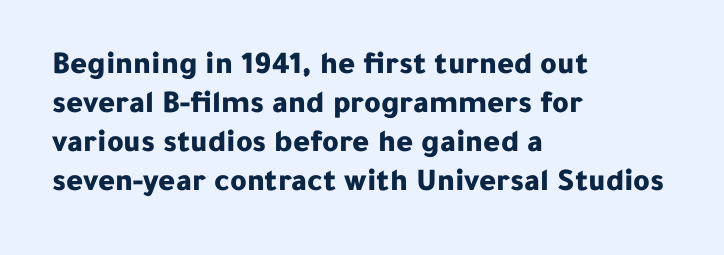
{"serif": "no", "italic": "no", "bold": "yes", "weight": "bold", "width": "normal", "stroke_contrast": "low", "x_height": "medium", "monospaced": "no", "underline": "no", "align": "left", "line_spacing_ratio": 1.22, "letter_spacing": "normal", "letter_spacing_em": 0.0, "glyph_px": 32}
